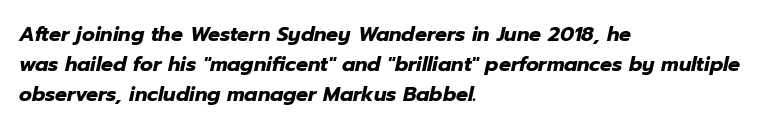
{"italic": "yes", "lean": "right", "slant_degrees": 12, "bold": "yes", "underline": "no", "align": "left", "line_spacing": "normal", "line_spacing_ratio": 1.5, "letter_spacing": "normal", "letter_spacing_em": 0.0, "glyph_px": 20}
